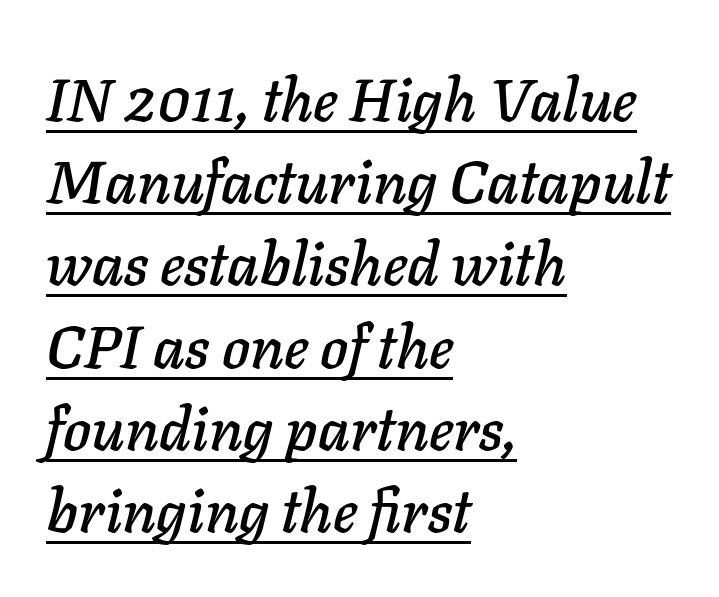
The image shows 60 px text type, italic (leaning right); set left-aligned, normal line spacing (1.37x), normal letter spacing, underlined; low stroke contrast and a medium x-height.
